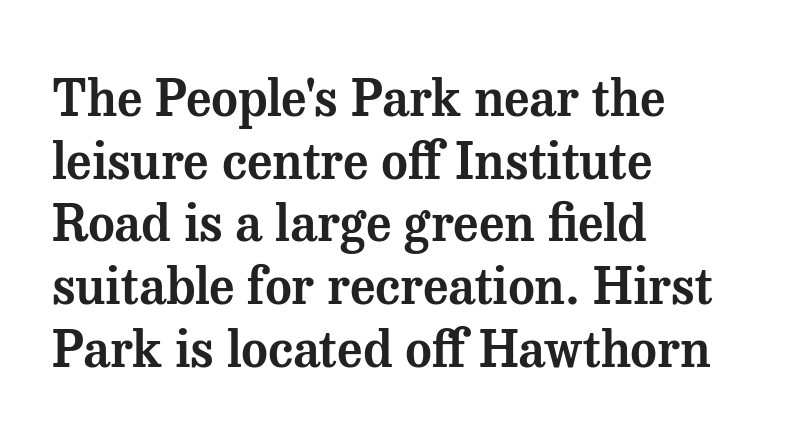
{"serif": "yes", "italic": "no", "width": "normal", "stroke_contrast": "medium", "x_height": "medium", "monospaced": "no", "underline": "no", "align": "left", "line_spacing_ratio": 1.23, "letter_spacing": "normal", "letter_spacing_em": 0.0, "glyph_px": 51}
